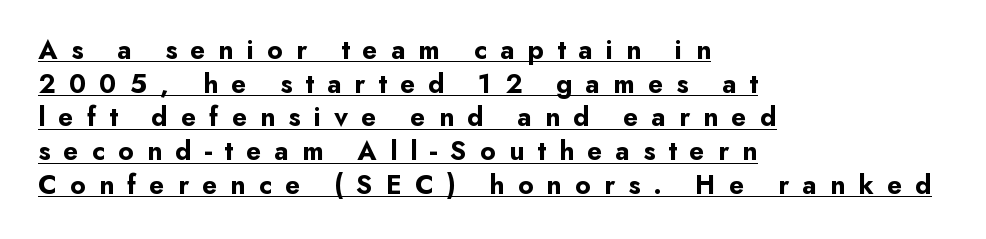
Q: Is the text bold? A: Yes.
Q: Is the text italic (slanted)? A: No, it is upright.
Q: Is the text underlined? A: Yes.
Q: How is the paragraph aligned? A: Left-aligned.
Q: Is the spacing between letters normal or unusually wide? A: Unusually wide.
Q: Is the spacing between lines tight, normal or loose? A: Normal.
